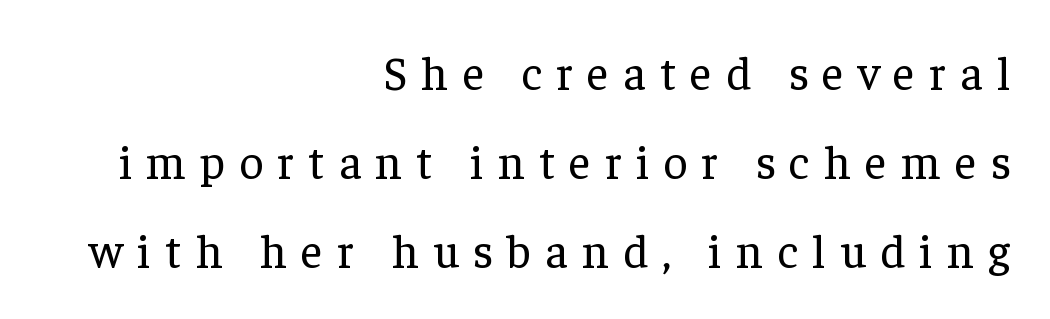
This rendering uses right alignment, leaving the left contour irregular. Stems and bowls with no extra thickness — not bold. Character widths vary here, with narrow letters taking less room than wide ones. Serif or sans? Serif — the stroke terminals have little feet.
